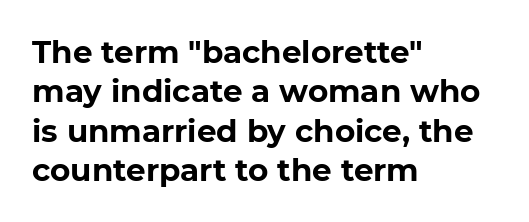
Q: Is the text bold? A: Yes.
Q: Is the typeface a serif or a sans-serif typeface? A: Sans-serif.
Q: Is the text underlined? A: No.
Q: How is the paragraph aligned? A: Left-aligned.
Q: Is the spacing between letters normal or unusually wide? A: Normal.
Q: Is the spacing between lines tight, normal or loose? A: Normal.
Q: Width (condensed, normal, or wide)? A: Normal.
Q: Stroke contrast? A: Low.
Q: x-height? A: Medium.
Q: Monospaced? A: No.
